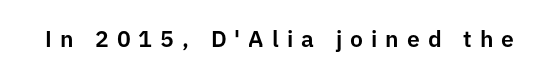
{"italic": "no", "underline": "no", "letter_spacing": "wide", "letter_spacing_em": 0.35, "glyph_px": 23}
